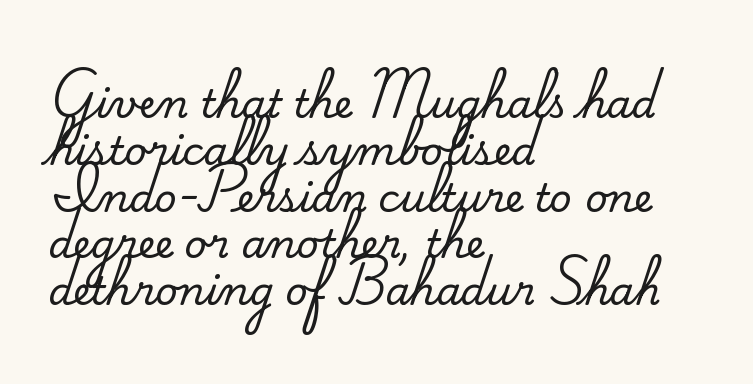
{"serif": "yes", "width": "normal", "stroke_contrast": "medium", "x_height": "small", "monospaced": "no", "underline": "no", "align": "left", "line_spacing_ratio": 1.2, "letter_spacing": "normal", "letter_spacing_em": 0.0, "glyph_px": 39}
